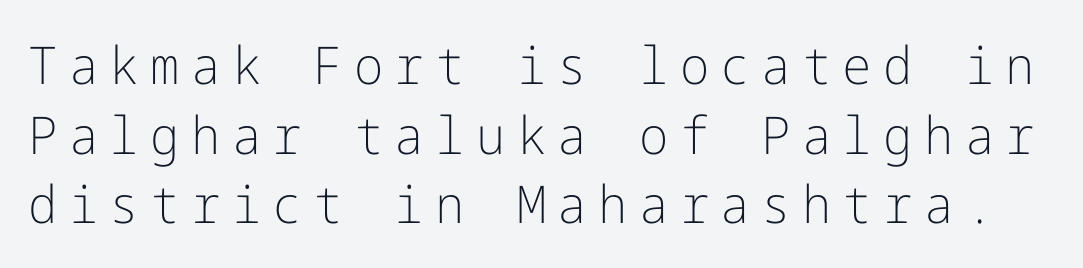
No heavy texture on the line: the type isn't bold. These lines were composed using upright roman letters. Serifs: no, the terminals of the letterforms are clean. The passage shown has open, widely tracked lettering throughout. Rule under the text: the space is simply empty. If you measured baseline to baseline, you'd find a middling distance.
